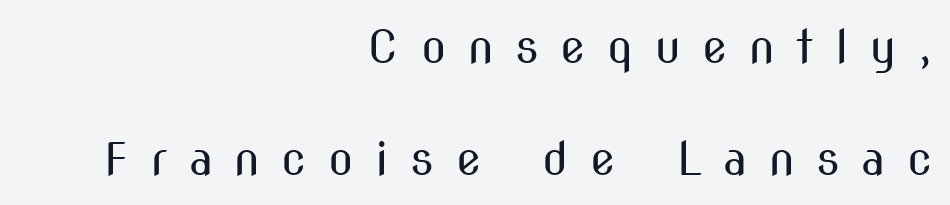
{"serif": "no", "italic": "no", "bold": "no", "weight": "regular", "width": "condensed", "stroke_contrast": "medium", "x_height": "medium", "monospaced": "no", "underline": "no", "align": "right", "line_spacing": "loose", "line_spacing_ratio": 2.43, "letter_spacing": "wide", "letter_spacing_em": 0.47, "glyph_px": 46}
